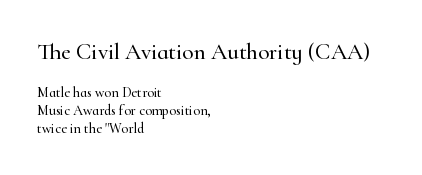
In terms of posture, this sample is upright. The gaps between neighbouring characters are ordinary and unremarkable. The rows are spaced the way most documents space them. The space beneath each line is pristine and unruled. The emphasis by scale lands on block number one, above.
